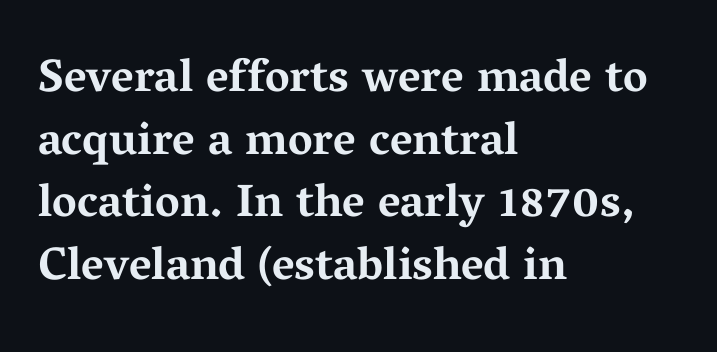
Q: Is the text bold? A: Yes.
Q: Is the text italic (slanted)? A: No, it is upright.
Q: Is the typeface a serif or a sans-serif typeface? A: Serif.
Q: Is the text underlined? A: No.
Q: How is the paragraph aligned? A: Left-aligned.
Q: Is the spacing between letters normal or unusually wide? A: Normal.
Q: Is the spacing between lines tight, normal or loose? A: Normal.
Q: Width (condensed, normal, or wide)? A: Wide.
Q: Stroke contrast? A: Medium.
Q: x-height? A: Medium.
Q: Monospaced? A: No.
